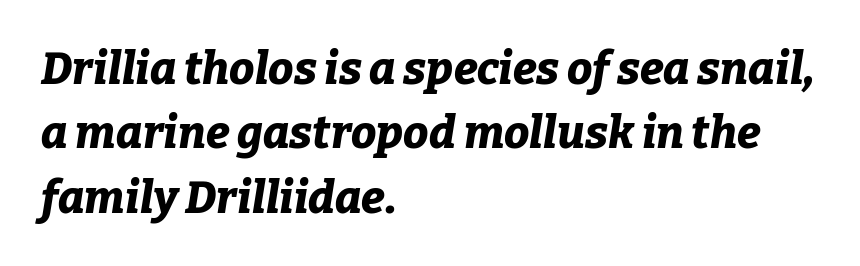
Q: Is the text bold? A: Yes.
Q: Is the text italic (slanted)? A: Yes, it leans right by about 9 degrees.
Q: Is the text underlined? A: No.
Q: How is the paragraph aligned? A: Left-aligned.
Q: Is the spacing between letters normal or unusually wide? A: Normal.
Q: Is the spacing between lines tight, normal or loose? A: Normal.
Q: Width (condensed, normal, or wide)? A: Normal.
Q: Stroke contrast? A: Low.
Q: x-height? A: Medium.
Q: Monospaced? A: No.
